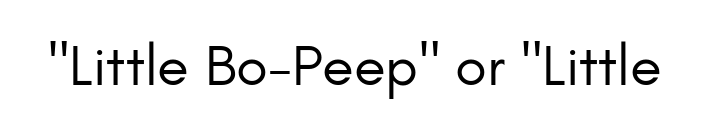
Q: Is the text bold? A: No.
Q: Is the text italic (slanted)? A: No, it is upright.
Q: Is the typeface a serif or a sans-serif typeface? A: Sans-serif.
Q: Is the text underlined? A: No.
Q: Is the spacing between letters normal or unusually wide? A: Normal.
Q: Width (condensed, normal, or wide)? A: Normal.
Q: Stroke contrast? A: Low.
Q: x-height? A: Small.
Q: Monospaced? A: No.
